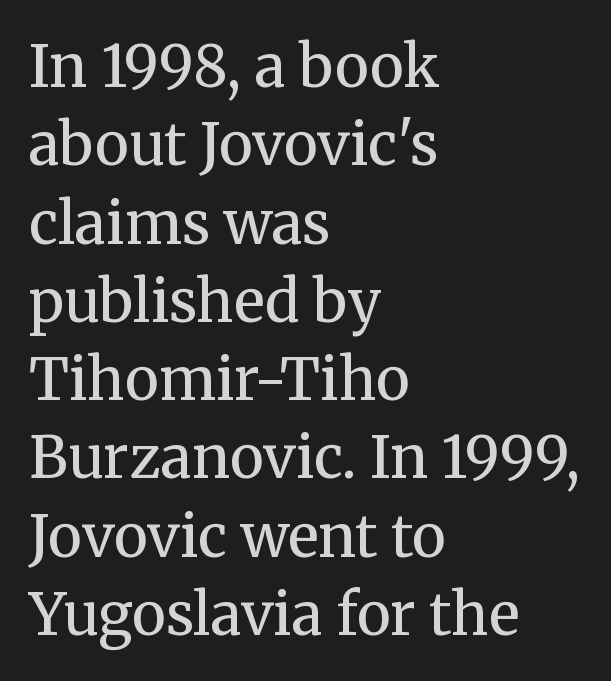
Q: Is the text bold? A: No.
Q: Is the text italic (slanted)? A: No, it is upright.
Q: Is the typeface a serif or a sans-serif typeface? A: Serif.
Q: Is the text underlined? A: No.
Q: How is the paragraph aligned? A: Left-aligned.
Q: Is the spacing between letters normal or unusually wide? A: Normal.
Q: Is the spacing between lines tight, normal or loose? A: Normal.
Q: Width (condensed, normal, or wide)? A: Normal.
Q: Stroke contrast? A: Medium.
Q: x-height? A: Medium.
Q: Monospaced? A: No.
